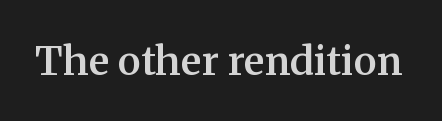
The image shows 40 px semibold serif type, upright; set normal letter spacing, not underlined; medium stroke contrast and a medium x-height.
